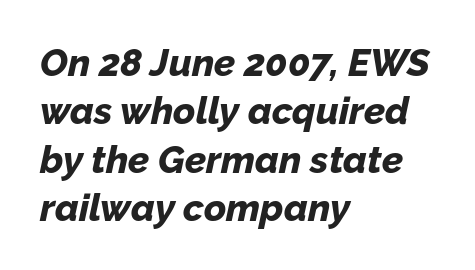
{"italic": "yes", "lean": "right", "slant_degrees": 12, "bold": "yes", "weight": "bold", "width": "normal", "stroke_contrast": "low", "x_height": "medium", "monospaced": "no", "underline": "no", "align": "left", "line_spacing": "normal", "line_spacing_ratio": 1.27, "letter_spacing": "normal", "letter_spacing_em": 0.0, "glyph_px": 38}
